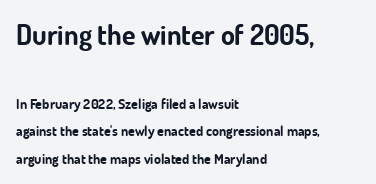
The image shows 28 px bold sans-serif type, upright; set left-aligned, loose line spacing (1.97x), normal letter spacing, not underlined; the first (top) block is 2.0x larger; low stroke contrast and a small x-height.
